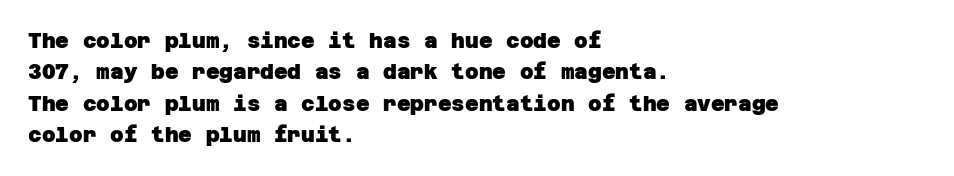
Thick stems and heavy bowls — unmistakably bold. Anything drawn beneath the words? Only blank space. There is no visible air inserted between adjacent glyphs. The rendering uses a moderate line-height, typical for paragraphs. The ragged edge is on the right, which tells us the setting is flush left.
